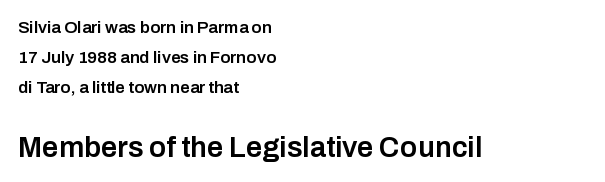
Q: Is the text bold? A: Semi-bold.
Q: Is the text italic (slanted)? A: No, it is upright.
Q: Is the typeface a serif or a sans-serif typeface? A: Sans-serif.
Q: Is the text underlined? A: No.
Q: How is the paragraph aligned? A: Left-aligned.
Q: Is the spacing between letters normal or unusually wide? A: Normal.
Q: Which block of text is set in a larger size, the first (top) or the second (bottom)? A: The second (bottom) one.
Q: Width (condensed, normal, or wide)? A: Normal.
Q: Stroke contrast? A: Low.
Q: x-height? A: Medium.
Q: Monospaced? A: No.
